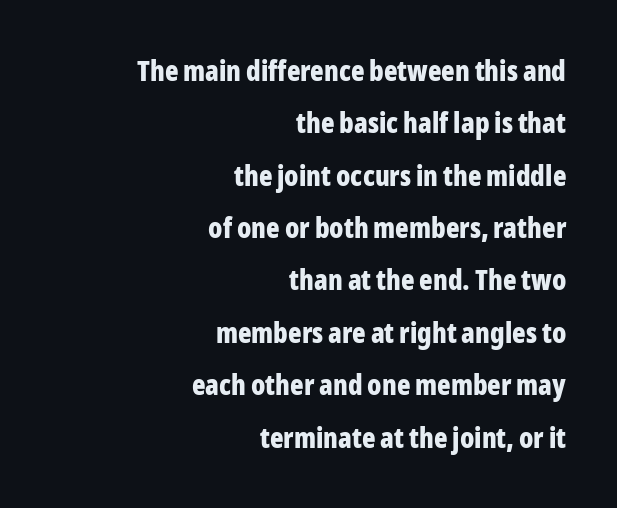
A typesetter would label this face a sans. Posture: vertical. Heavy-handed strokes throughout: this text is bold. How are the letters spaced? Ordinarily, with no added tracking.
